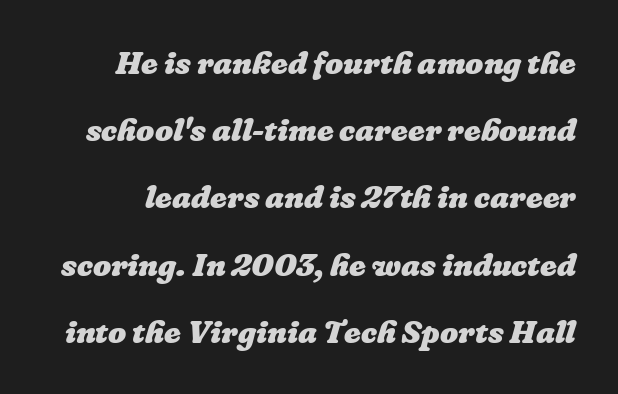
{"bold": "yes", "weight": "heavy", "width": "normal", "stroke_contrast": "low", "x_height": "medium", "monospaced": "no", "underline": "no", "line_spacing": "loose", "line_spacing_ratio": 2.1, "letter_spacing": "normal", "letter_spacing_em": 0.0, "glyph_px": 32}
